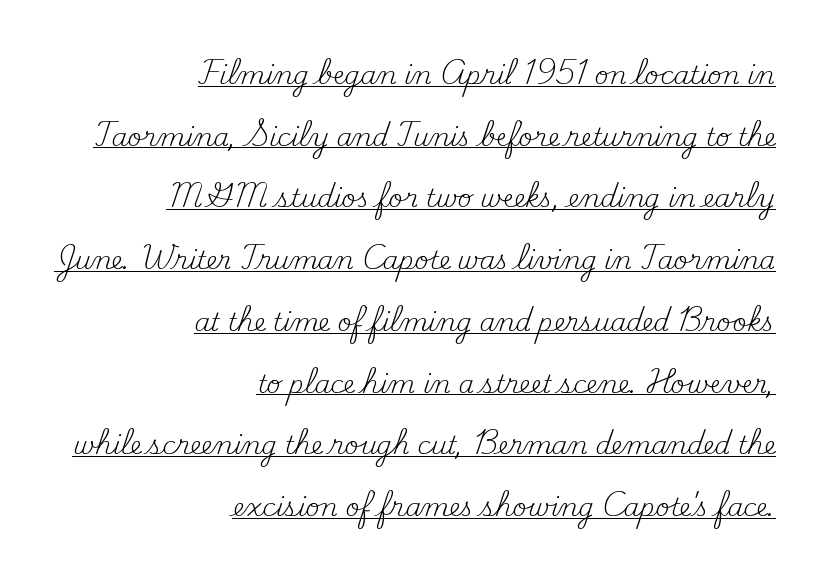
Q: Is the text bold? A: No.
Q: Is the text italic (slanted)? A: Yes.
Q: Is the text underlined? A: Yes.
Q: How is the paragraph aligned? A: Right-aligned.
Q: Is the spacing between letters normal or unusually wide? A: Normal.
Q: Is the spacing between lines tight, normal or loose? A: Loose.
